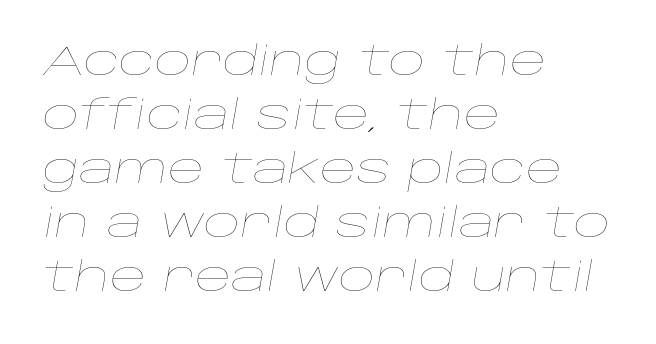
Q: Is the text bold? A: No.
Q: Is the text italic (slanted)? A: Yes, it leans right by about 10 degrees.
Q: Is the text underlined? A: No.
Q: How is the paragraph aligned? A: Left-aligned.
Q: Is the spacing between letters normal or unusually wide? A: Normal.
Q: Is the spacing between lines tight, normal or loose? A: Normal.
Q: Width (condensed, normal, or wide)? A: Wide.
Q: Stroke contrast? A: Low.
Q: x-height? A: Large.
Q: Monospaced? A: No.
